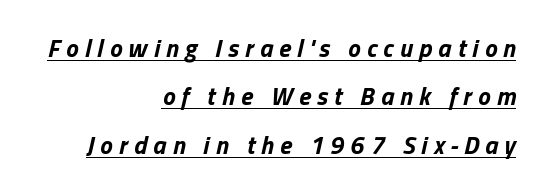
Q: Is the text bold? A: Yes.
Q: Is the text italic (slanted)? A: Yes, it leans right by about 13 degrees.
Q: Is the text underlined? A: Yes.
Q: How is the paragraph aligned? A: Right-aligned.
Q: Is the spacing between letters normal or unusually wide? A: Unusually wide.
Q: Is the spacing between lines tight, normal or loose? A: Loose.
